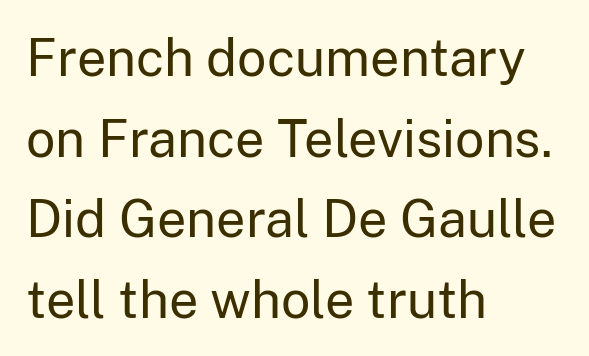
Q: Is the text bold? A: No.
Q: Is the text italic (slanted)? A: No, it is upright.
Q: Is the typeface a serif or a sans-serif typeface? A: Sans-serif.
Q: Is the text underlined? A: No.
Q: How is the paragraph aligned? A: Left-aligned.
Q: Is the spacing between letters normal or unusually wide? A: Normal.
Q: Is the spacing between lines tight, normal or loose? A: Normal.
Q: Width (condensed, normal, or wide)? A: Normal.
Q: Stroke contrast? A: Low.
Q: x-height? A: Medium.
Q: Monospaced? A: No.
